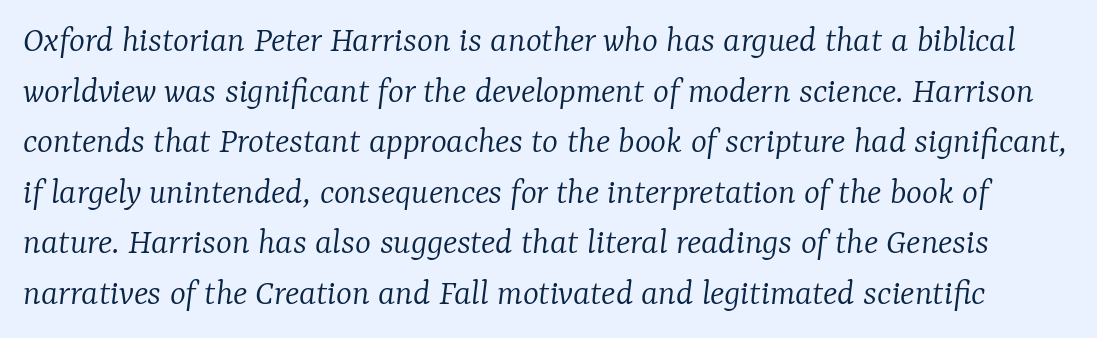
The image shows 38 px light serif type, italic (leaning right); set normal line spacing (1.33x), normal letter spacing, not underlined; low stroke contrast and a medium x-height.
